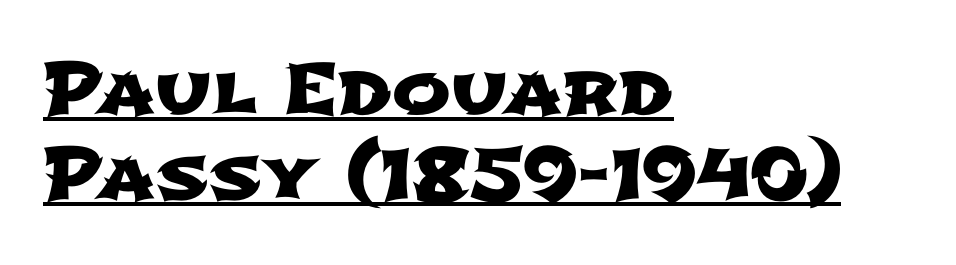
The image shows 70 px wide sans-serif type; set left-aligned, line spacing 1.21x, normal letter spacing, underlined; low stroke contrast and a medium x-height.
